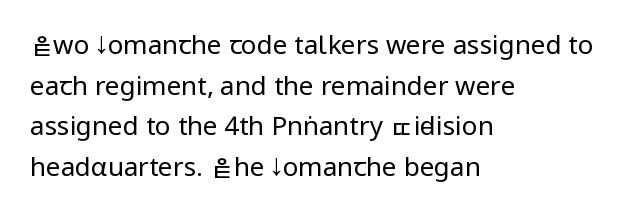
{"italic": "no", "bold": "no", "underline": "no", "align": "left", "line_spacing": "normal", "line_spacing_ratio": 1.56, "letter_spacing": "normal", "letter_spacing_em": 0.0, "glyph_px": 26}
